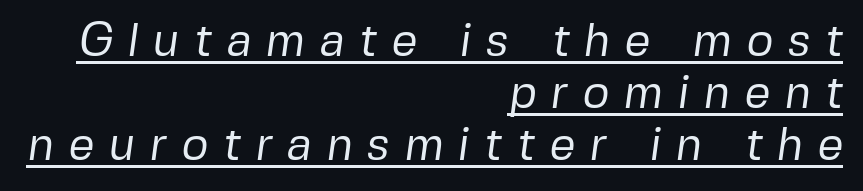
A typesetter would call this heavily tracked-out type. Stroke terminals: plain, sans-serif. One-word summary of the alignment: right. Each new line begins almost immediately beneath the previous one. Notice how a bar underscores the lettering throughout. The font is comparable to plain body text, perhaps lighter.
